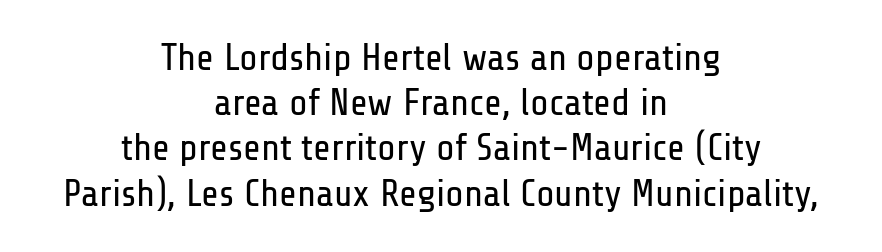
The image shows 38 px regular-weight, condensed sans-serif type, upright; set centered, line spacing 1.19x, normal letter spacing, not underlined; low stroke contrast and a medium x-height.
